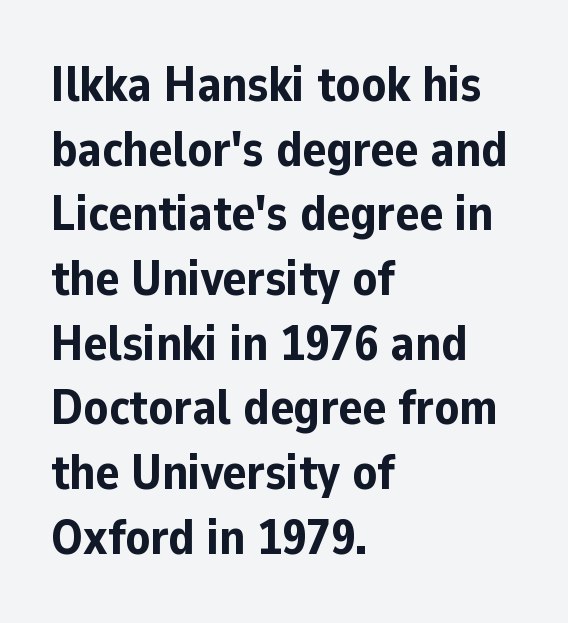
Q: Is the text bold? A: Yes.
Q: Is the text italic (slanted)? A: No, it is upright.
Q: Is the typeface a serif or a sans-serif typeface? A: Sans-serif.
Q: Is the text underlined? A: No.
Q: How is the paragraph aligned? A: Left-aligned.
Q: Is the spacing between letters normal or unusually wide? A: Normal.
Q: Is the spacing between lines tight, normal or loose? A: Normal.
Q: Width (condensed, normal, or wide)? A: Normal.
Q: Stroke contrast? A: Low.
Q: x-height? A: Medium.
Q: Monospaced? A: No.
